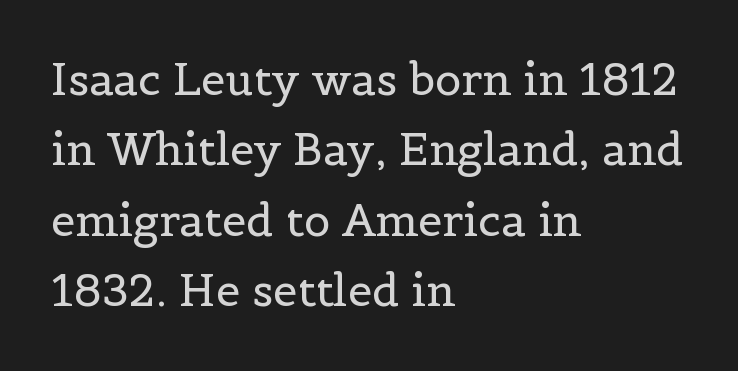
The image shows 44 px regular-weight serif type, upright; set left-aligned, normal line spacing (1.6x), normal letter spacing, not underlined; a medium x-height.
